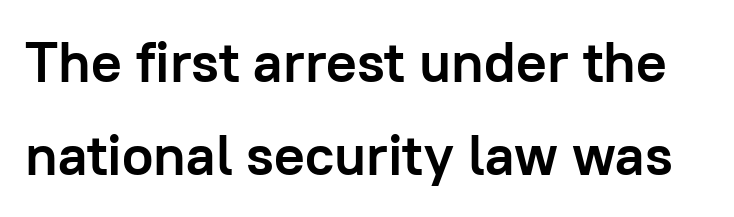
The image shows 57 px semibold sans-serif type, upright; set normal line spacing (1.64x), normal letter spacing, not underlined; low stroke contrast and a medium x-height.
